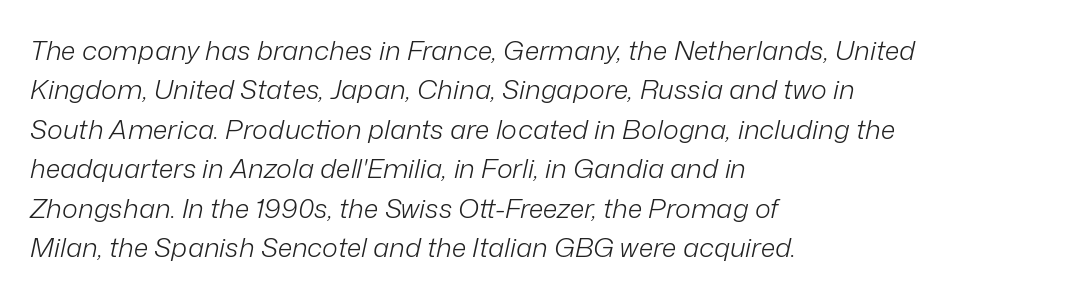
The image shows 27 px text type, italic (leaning right); set left-aligned, normal line spacing (1.46x), normal letter spacing, not underlined.
